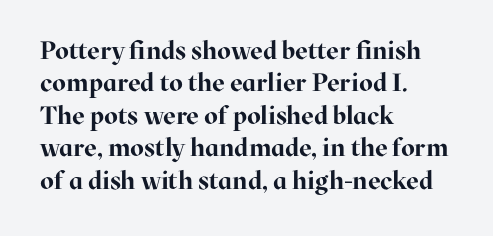
A typesetter would mark this as roman, not italic. The strokes are fattened all the way to bold. Beneath every word, the page is bare. The letters sit at their default tracking, neither squeezed nor spread. Notice how the passage keeps a crisp vertical edge on the left only. The lines sit at an ordinary, default distance from one another.
